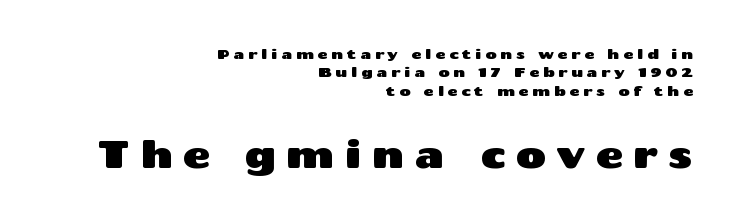
The image shows 38 px wide sans-serif type, upright; set right-aligned, normal line spacing (1.31x), unusually wide letter spacing (+0.26 em), not underlined; the second (bottom) block is 2.71x larger; medium stroke contrast and a medium x-height.
